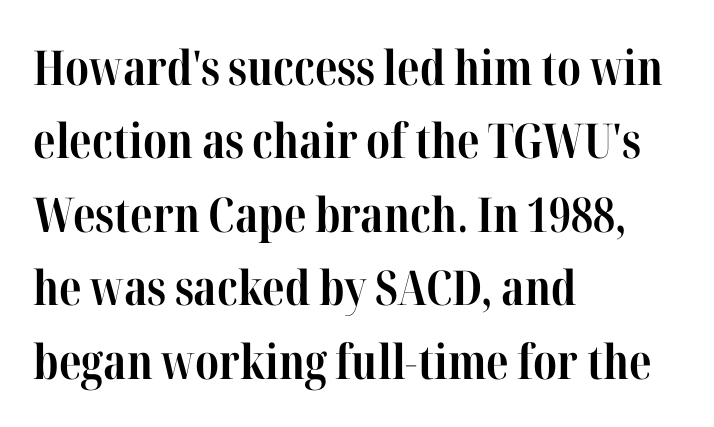
Q: Is the text bold? A: Yes.
Q: Is the text italic (slanted)? A: No, it is upright.
Q: Is the typeface a serif or a sans-serif typeface? A: Serif.
Q: Is the text underlined? A: No.
Q: How is the paragraph aligned? A: Left-aligned.
Q: Is the spacing between letters normal or unusually wide? A: Normal.
Q: Is the spacing between lines tight, normal or loose? A: Normal.
Q: Width (condensed, normal, or wide)? A: Condensed.
Q: Stroke contrast? A: High.
Q: x-height? A: Medium.
Q: Monospaced? A: No.
